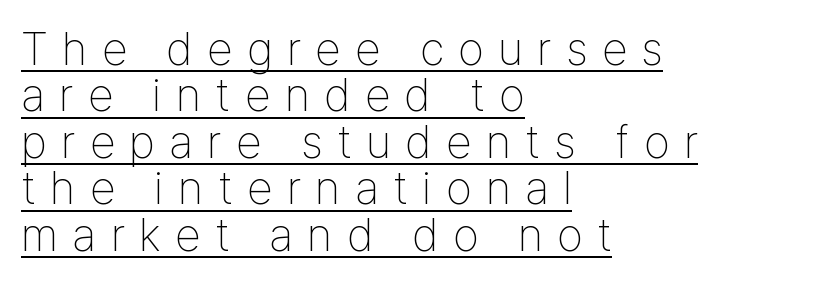
Here the designer chose a conventional face with non-uniform glyph widths. Horizontal bands of white between lines are thin slivers. The horizontal fit of the characters is loose and conspicuously gappy. You can tell it's not italic because the verticals are truly vertical. Summary of weight: not heavy and not bold.
